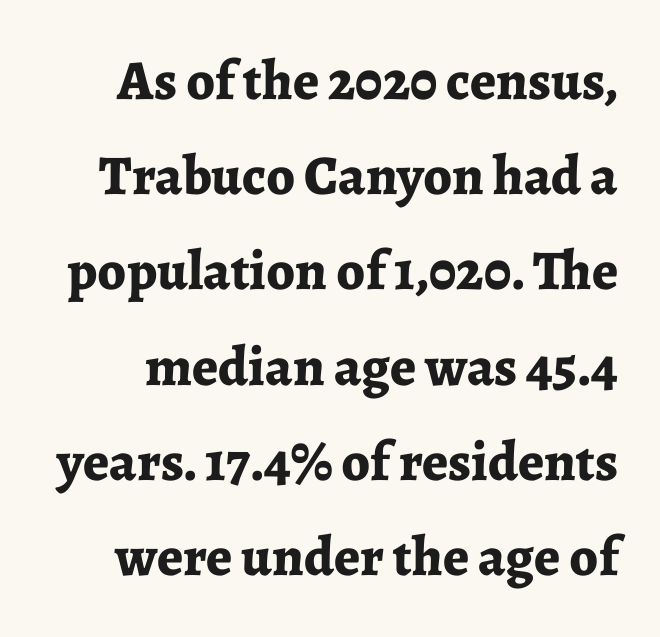
Reading down the column, the eye jumps a familiar distance to each next line. How are the letters spaced? Ordinarily, with no added tracking. The foot of each line stays bare and open. In terms of weight, the rendering is a true, heavy bold.
